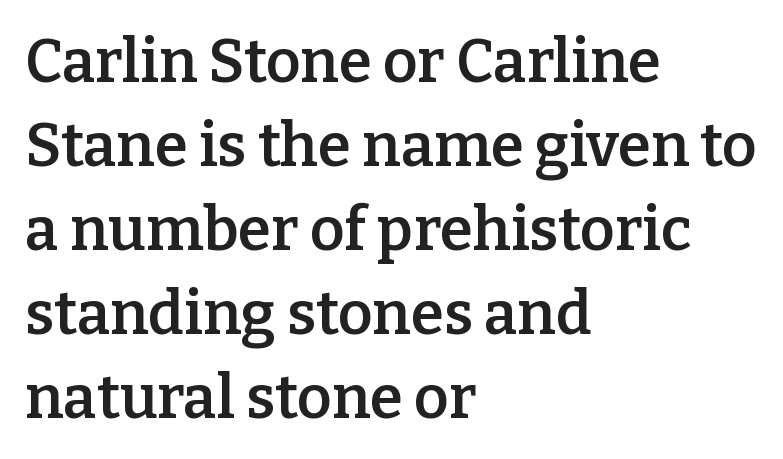
Spacing verdict: proportional, widths tailored to each character. The line texture is even and compact thanks to regular tracking. A normal amount of white space separates one row of letters from the next. Casual observation: everything's shoved over to the left. Any mark beneath the type? The region is blank.
